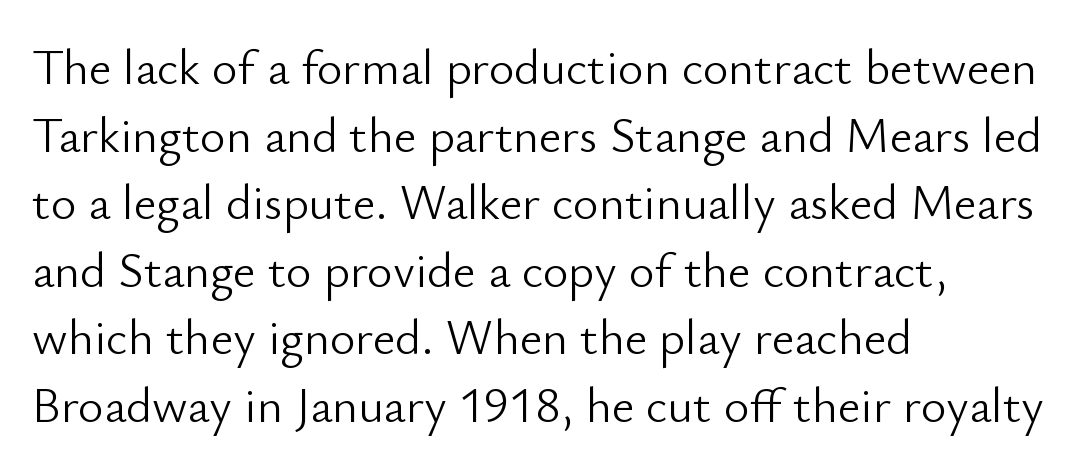
Anything drawn beneath the words? Only blank space. The typesetter chose a ragged-right arrangement here. Baseline-to-baseline distance is the conventional proportion of letter height. The letterforms sit shoulder to shoulder at normal distance. Proportional: the letters do not fall into vertical columns.
